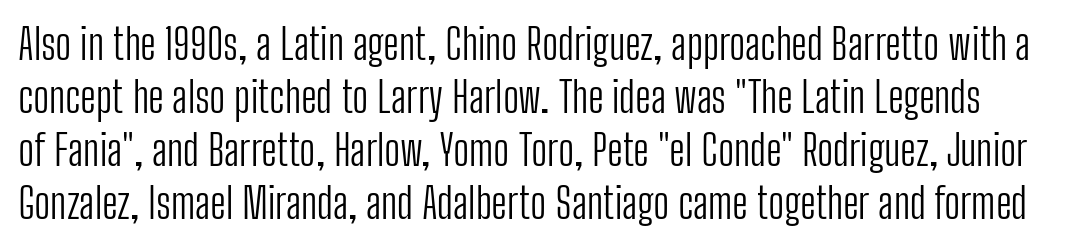
The image shows 42 px light, condensed sans-serif type, upright; set normal line spacing (1.26x), normal letter spacing, not underlined; low stroke contrast and a medium x-height.
